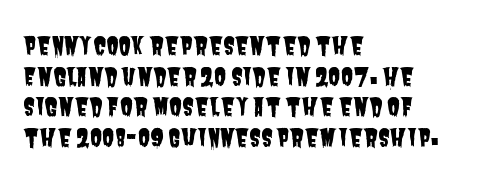
Each row of text sits above clean, open space. Here the glyphs are tracked normally, forming tight word shapes. Rows of type keep a routine distance in the vertical direction. Horizontally, the lines are justified to the leading edge only.
